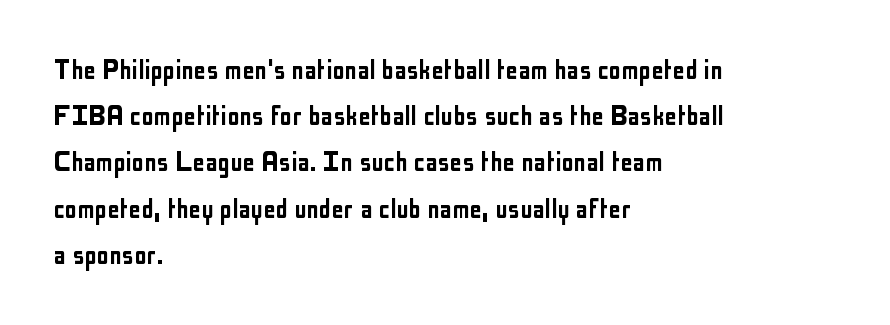
Check where the strokes stop: nothing finishes them off — pure sans. Look at the tracking — it's just the regular setting, nothing added. The letters stand straight up with perfectly vertical stems. This sample is left-justified, so line endings fall wherever the words run out. The string is rendered with underlining switched off. Is this a fixed-width face? No — the glyphs have proportional, varying widths.
